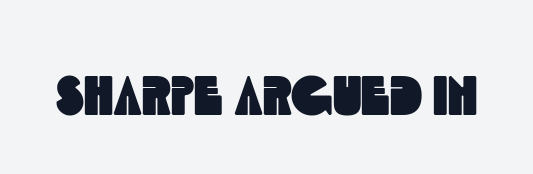
Q: Is the typeface a serif or a sans-serif typeface? A: Sans-serif.
Q: Is the text underlined? A: No.
Q: Is the spacing between letters normal or unusually wide? A: Normal.
Q: Width (condensed, normal, or wide)? A: Condensed.
Q: x-height? A: Large.
Q: Monospaced? A: No.
